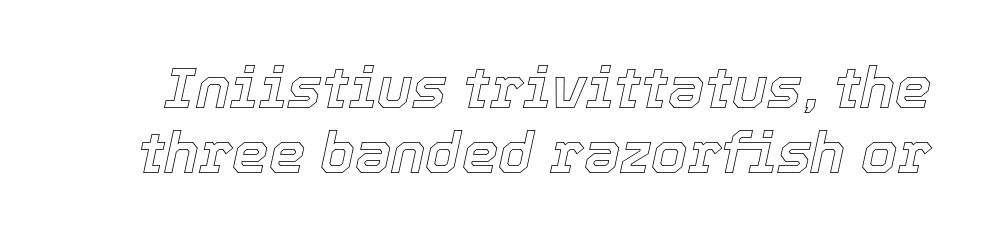
Posture: slanted. Think of a printed novel: that variable character pitch is what you see here. Caption: standard tracking, unaltered. This sample trades vertical openness for compactness between lines. Nobody drew a line under any word here.
